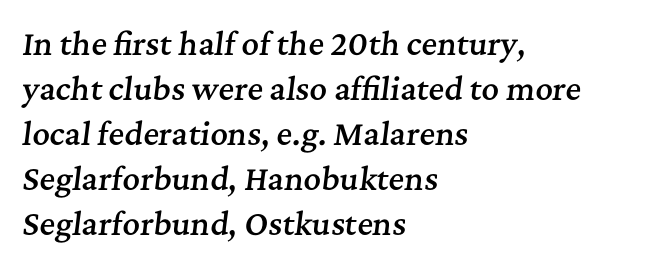
Q: Is the text bold? A: Semi-bold.
Q: Is the text italic (slanted)? A: Yes, it leans right by about 7 degrees.
Q: Is the typeface a serif or a sans-serif typeface? A: Serif.
Q: Is the text underlined? A: No.
Q: How is the paragraph aligned? A: Left-aligned.
Q: Is the spacing between letters normal or unusually wide? A: Normal.
Q: Is the spacing between lines tight, normal or loose? A: Normal.
Q: Width (condensed, normal, or wide)? A: Normal.
Q: Stroke contrast? A: Medium.
Q: x-height? A: Medium.
Q: Monospaced? A: No.
